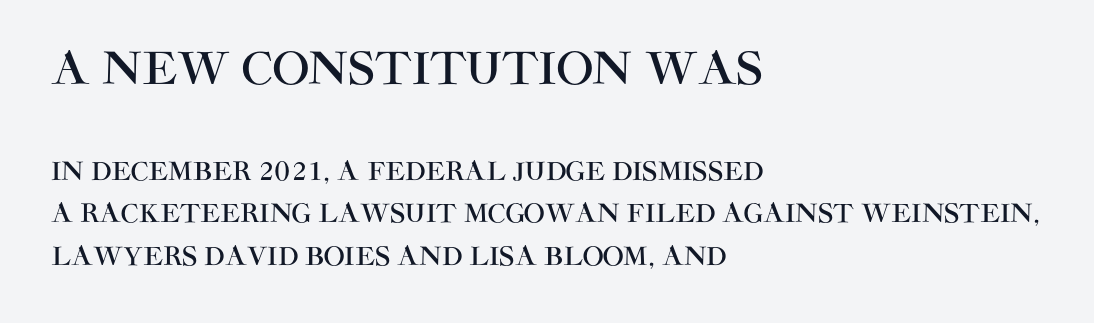
{"serif": "no", "italic": "no", "width": "normal", "stroke_contrast": "high", "x_height": "large", "monospaced": "no", "underline": "no", "align": "left", "line_spacing": "normal", "line_spacing_ratio": 1.7, "letter_spacing": "normal", "letter_spacing_em": 0.0, "larger_block": "first", "size_ratio": 1.76, "glyph_px": 44}
